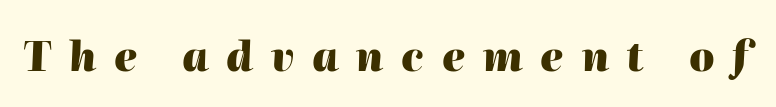
The image shows 40 px heavy type, italic (leaning right); set unusually wide letter spacing (+0.45 em), not underlined; high stroke contrast and a medium x-height.
